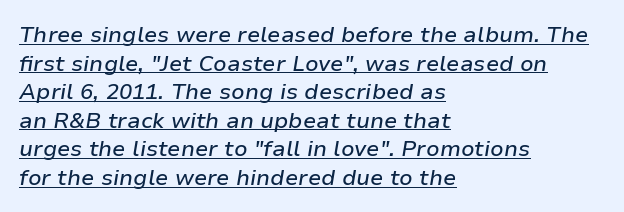
Alignment: flush left. Underlining? Definitely there. Students, observe: this is what conventionally led text looks like. The lettering tilts uniformly, giving the passage an italic look. The rendering keeps characters at their native spacing.
